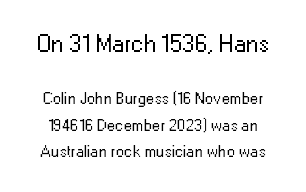
Ordinary non-slanted type is in use. Each word holds together tightly as a unit, with standard inter-letter gaps. How would I describe the line gaps? Plain and ordinary. Is this a heavy cut? Hardly; it is regular or lighter.
